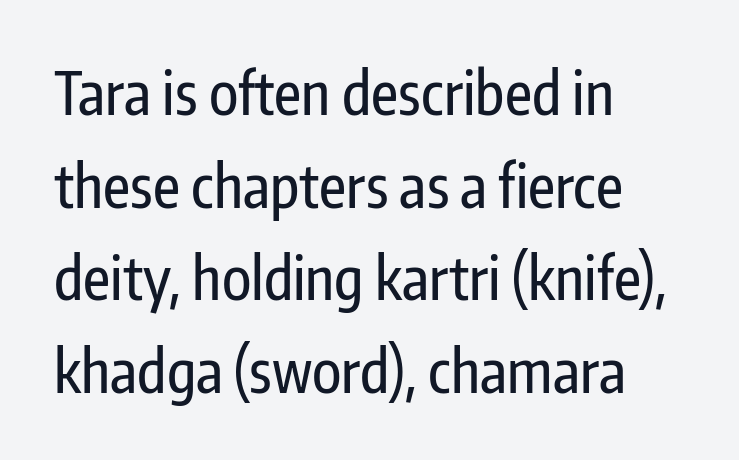
{"serif": "no", "italic": "no", "width": "condensed", "stroke_contrast": "low", "x_height": "medium", "monospaced": "no", "underline": "no", "align": "left", "line_spacing": "normal", "line_spacing_ratio": 1.57, "letter_spacing": "normal", "letter_spacing_em": 0.0, "glyph_px": 59}
